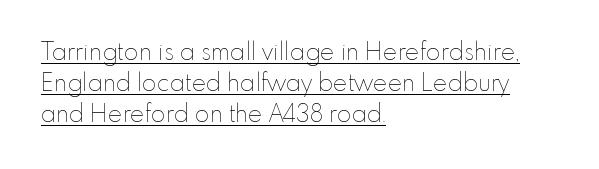
{"italic": "no", "bold": "no", "underline": "yes", "align": "left", "line_spacing": "normal", "line_spacing_ratio": 1.29, "letter_spacing": "normal", "letter_spacing_em": 0.0, "glyph_px": 24}
